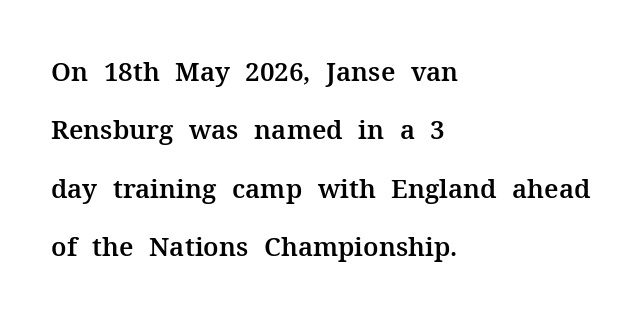
{"italic": "no", "underline": "no", "align": "left", "line_spacing": "loose", "line_spacing_ratio": 2.25, "letter_spacing": "normal", "letter_spacing_em": 0.0, "glyph_px": 26}
